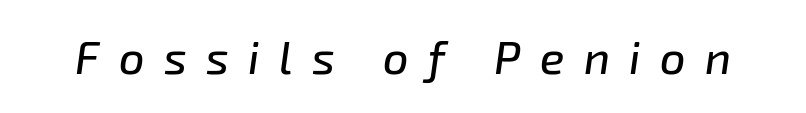
The tracking jumps out immediately: characters are airy and widely separated. These lines are rendered in a variable-pitch font. The glyphs look as if they've been sheared to an angle. Beneath every word, the page is bare.
